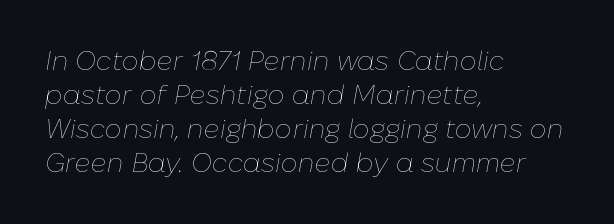
The image shows 27 px text type, italic (leaning right); set left-aligned, normal line spacing (1.26x), normal letter spacing, not underlined.
